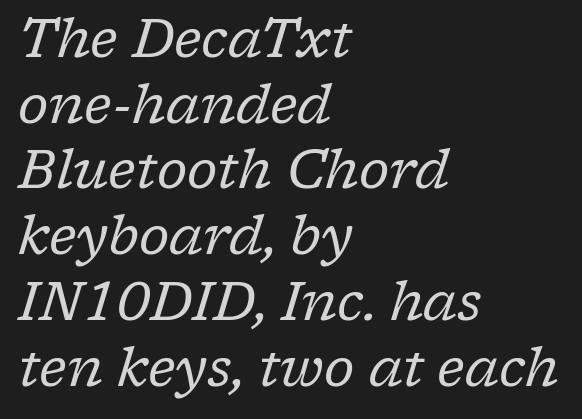
{"serif": "yes", "italic": "yes", "lean": "right", "slant_degrees": 17, "bold": "no", "weight": "regular", "width": "normal", "stroke_contrast": "low", "x_height": "medium", "monospaced": "no", "underline": "no", "align": "left", "line_spacing_ratio": 1.24, "letter_spacing": "normal", "letter_spacing_em": 0.0, "glyph_px": 53}
